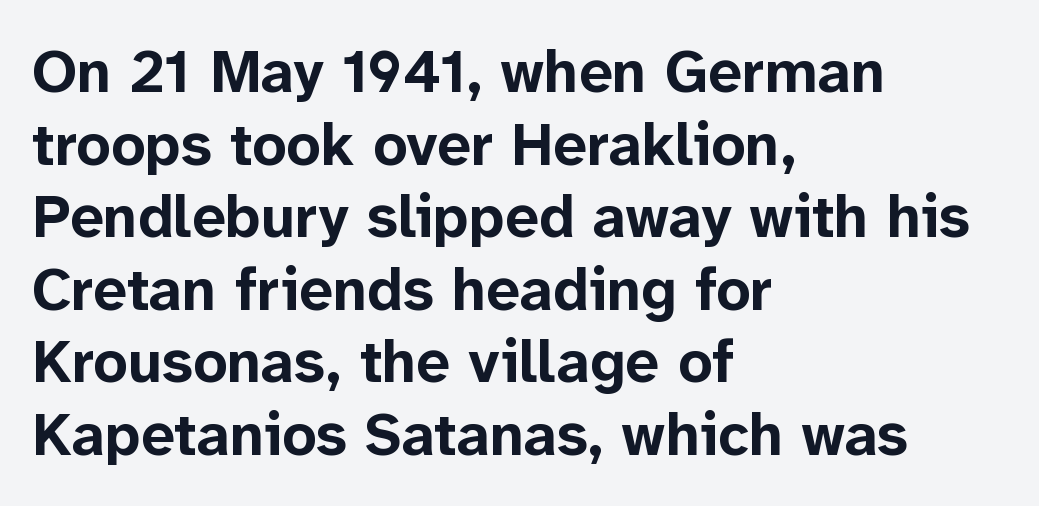
The image shows 60 px bold sans-serif type, upright; set left-aligned, line spacing 1.21x, normal letter spacing, not underlined; low stroke contrast and a medium x-height.
